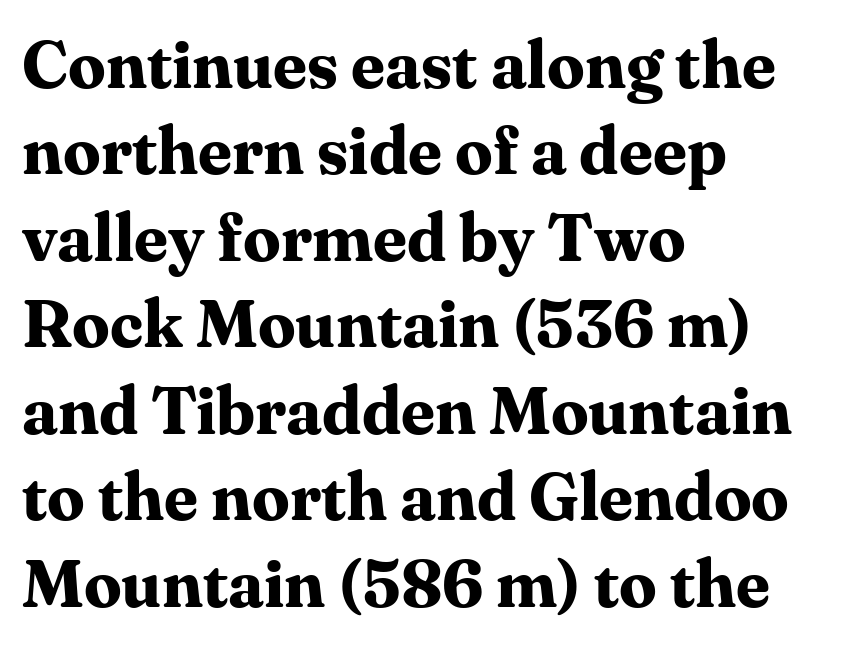
Classification — serif. These lines are set flush left with a ragged right edge. The rows are spaced the way most documents space them. Unlike italic type, these characters show no tilt at all.
